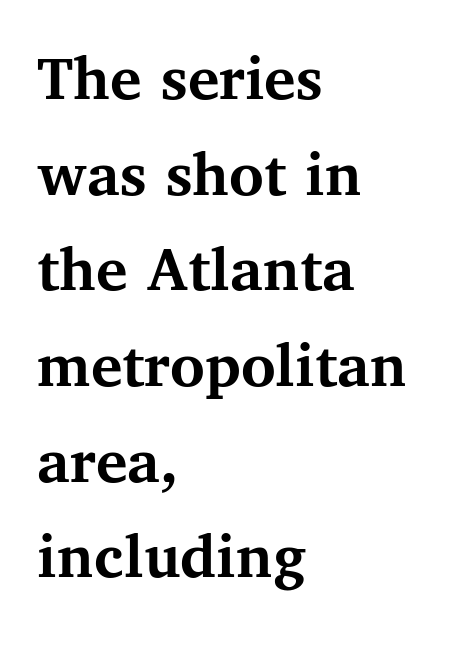
All the whitespace from short lines collects on the right. The rendering keeps characters at their native spacing. This rendering features lettering with no underline. Serif or sans? Serif — the stroke terminals have little feet.
